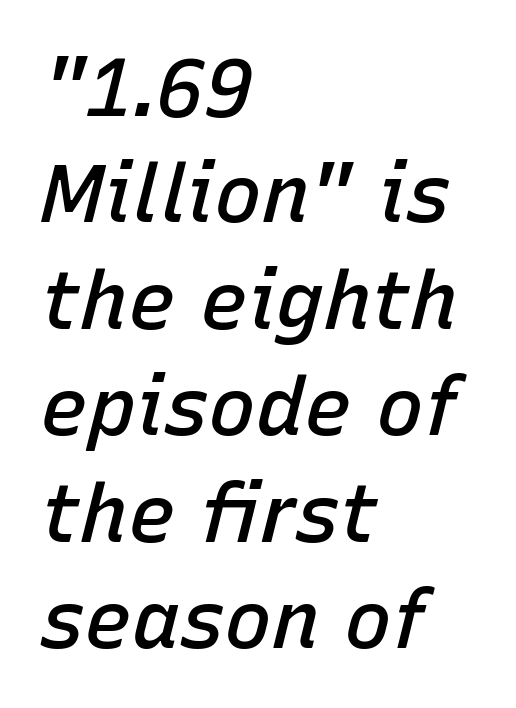
Q: Is the text bold? A: Semi-bold.
Q: Is the text italic (slanted)? A: Yes, it leans right by about 15 degrees.
Q: Is the text underlined? A: No.
Q: How is the paragraph aligned? A: Left-aligned.
Q: Is the spacing between letters normal or unusually wide? A: Normal.
Q: Is the spacing between lines tight, normal or loose? A: Normal.
Q: Width (condensed, normal, or wide)? A: Normal.
Q: Stroke contrast? A: Low.
Q: x-height? A: Medium.
Q: Monospaced? A: No.
